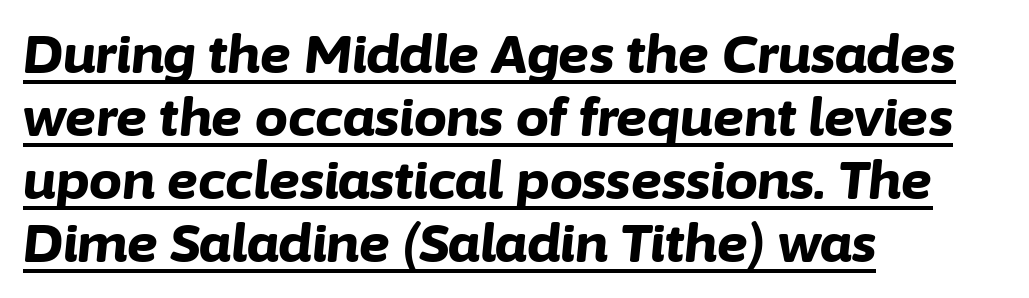
The image shows 52 px bold type, italic (leaning right); set left-aligned, line spacing 1.21x, normal letter spacing, underlined; low stroke contrast and a medium x-height.
